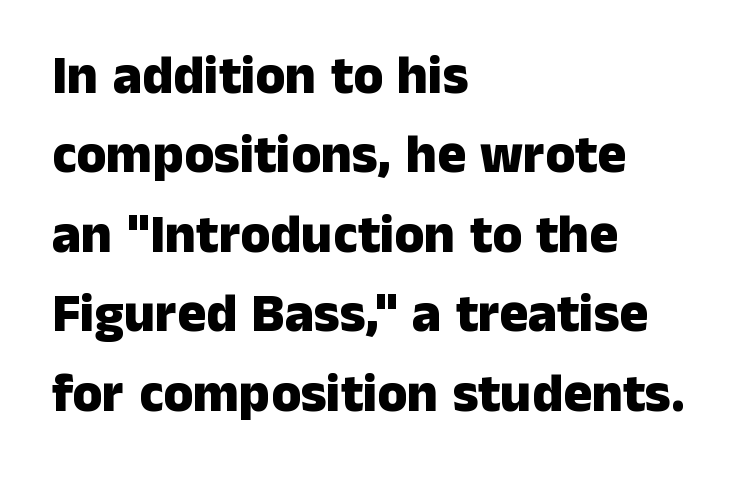
Q: Is the text bold? A: Yes.
Q: Is the text italic (slanted)? A: No, it is upright.
Q: Is the typeface a serif or a sans-serif typeface? A: Sans-serif.
Q: Is the text underlined? A: No.
Q: How is the paragraph aligned? A: Left-aligned.
Q: Is the spacing between letters normal or unusually wide? A: Normal.
Q: Is the spacing between lines tight, normal or loose? A: Normal.
Q: Width (condensed, normal, or wide)? A: Normal.
Q: Stroke contrast? A: Low.
Q: x-height? A: Medium.
Q: Monospaced? A: No.
